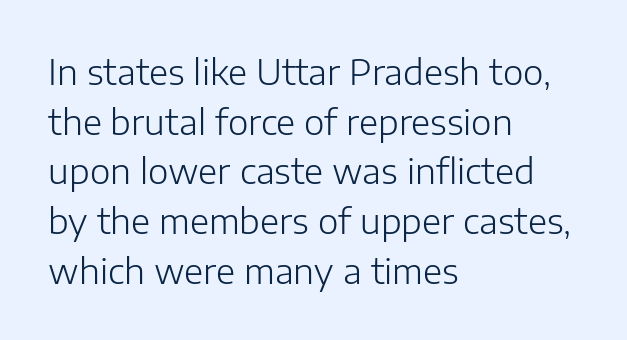
{"serif": "no", "italic": "no", "bold": "no", "weight": "light", "width": "normal", "stroke_contrast": "low", "x_height": "medium", "monospaced": "no", "underline": "no", "align": "left", "line_spacing": "normal", "line_spacing_ratio": 1.42, "letter_spacing": "normal", "letter_spacing_em": 0.0, "glyph_px": 35}
